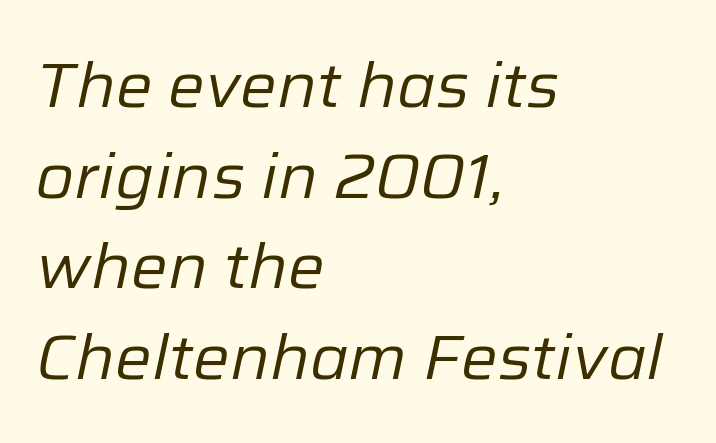
{"italic": "yes", "lean": "right", "slant_degrees": 12, "bold": "no", "weight": "regular", "width": "normal", "stroke_contrast": "low", "x_height": "medium", "monospaced": "no", "underline": "no", "align": "left", "line_spacing": "normal", "line_spacing_ratio": 1.46, "letter_spacing": "normal", "letter_spacing_em": 0.0, "glyph_px": 62}
